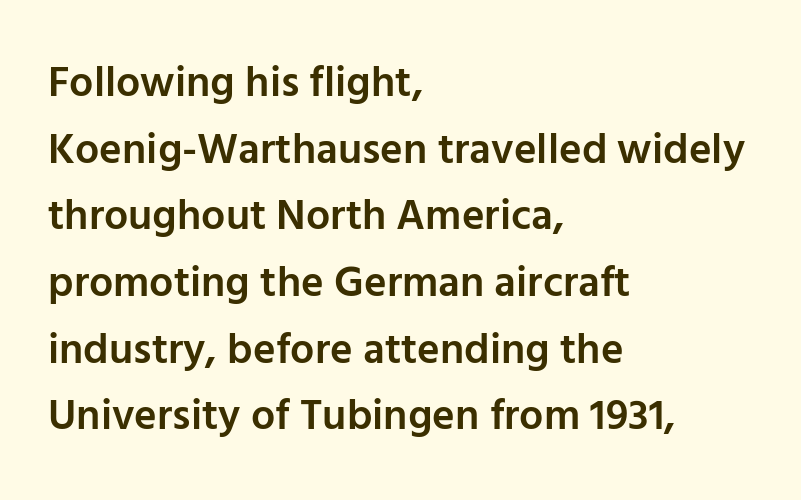
Horizontal alignment here is leftward, the default for most running prose. Typesetter's note: demi weight, one step under bold. Does extra space separate the letters? No, they use regular spacing. Look at the bottom of the vertical strokes: they stop flat, with no serifs. Compared with typical paragraphs, the rows here are spaced about the same.
